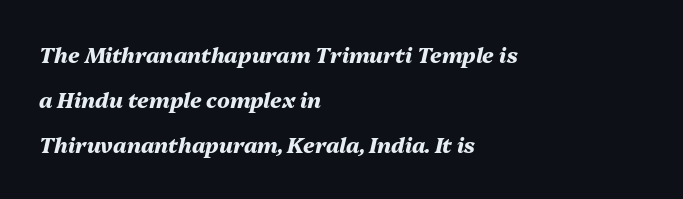
Q: Is the text bold? A: Yes.
Q: Is the text italic (slanted)? A: Yes, it leans right by about 13 degrees.
Q: Is the text underlined? A: No.
Q: How is the paragraph aligned? A: Left-aligned.
Q: Is the spacing between letters normal or unusually wide? A: Normal.
Q: Is the spacing between lines tight, normal or loose? A: Loose.
